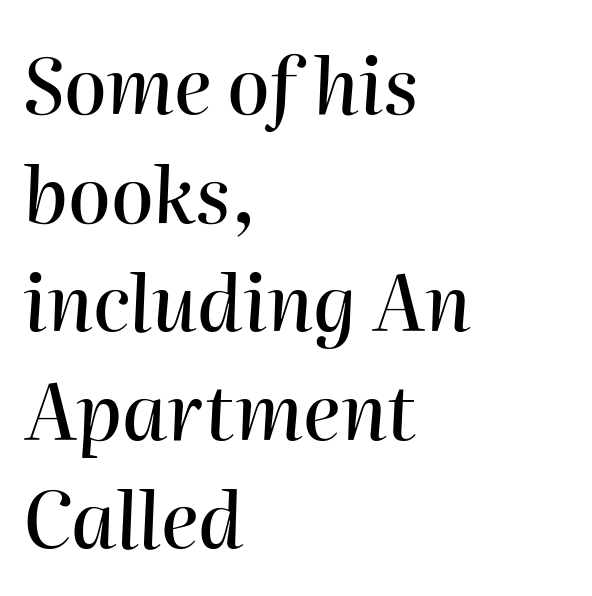
The image shows 77 px text type, italic (leaning right); set left-aligned, normal line spacing (1.41x), normal letter spacing, not underlined; high stroke contrast and a medium x-height.
